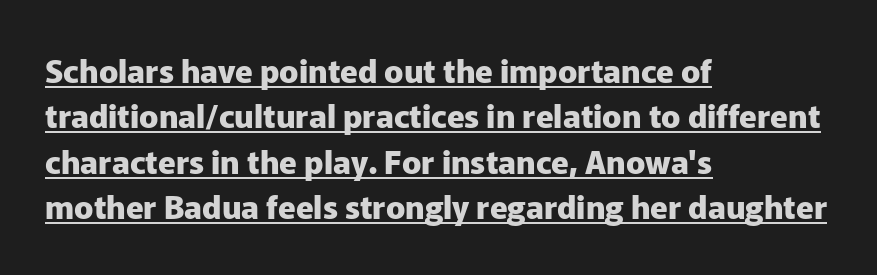
{"serif": "no", "italic": "no", "bold": "yes", "weight": "heavy", "width": "normal", "stroke_contrast": "low", "x_height": "medium", "monospaced": "no", "underline": "yes", "align": "left", "line_spacing": "normal", "line_spacing_ratio": 1.42, "letter_spacing": "normal", "letter_spacing_em": 0.0, "glyph_px": 32}
